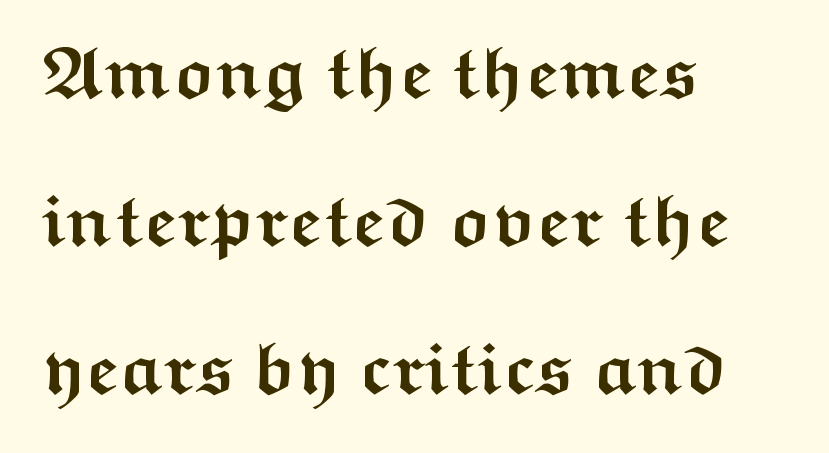
Plain, unruled lines of type. The line texture is even and compact thanks to regular tracking. In terms of weight, the rendering is a true, heavy bold. A typesetter would call this leading open, well beyond the default. Nothing sits at the stroke ends, so this counts as sans-serif.
